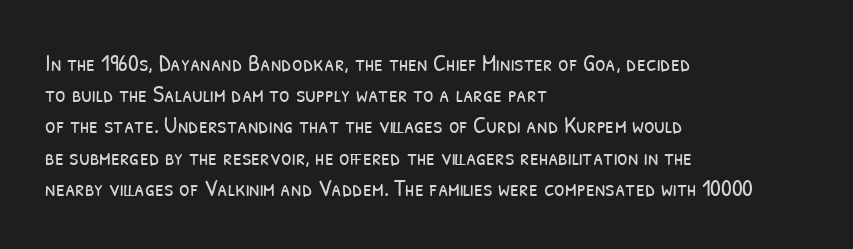
The image shows 24 px text type; set left-aligned, normal line spacing (1.3x), normal letter spacing, not underlined.
